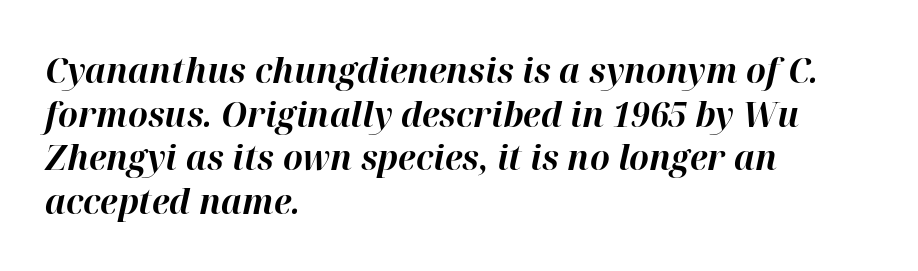
The image shows 35 px bold type, italic (leaning right); set left-aligned, normal line spacing (1.25x), normal letter spacing, not underlined; high stroke contrast and a medium x-height.
